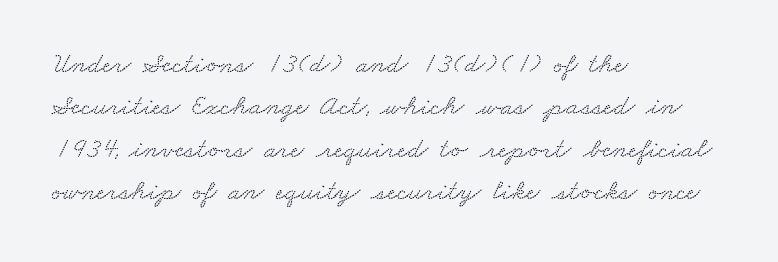
The image shows 29 px wide serif type; set left-aligned, normal line spacing (1.46x), normal letter spacing, not underlined; medium stroke contrast and a small x-height.
